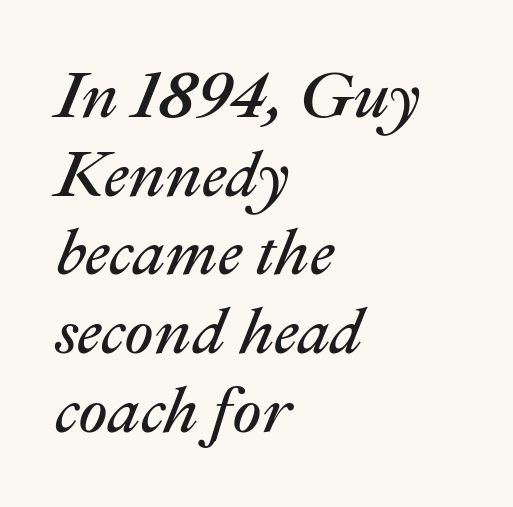
The image shows 65 px regular-weight type, italic (leaning right); set left-aligned, line spacing 1.21x, normal letter spacing, not underlined; medium stroke contrast and a medium x-height.
